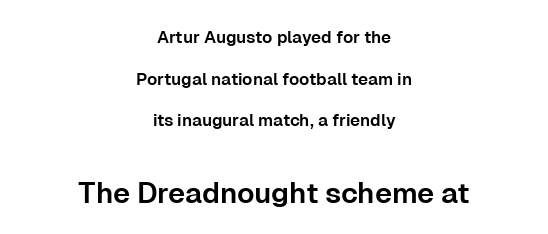
Q: Is the text italic (slanted)? A: No, it is upright.
Q: Is the typeface a serif or a sans-serif typeface? A: Sans-serif.
Q: Is the text underlined? A: No.
Q: How is the paragraph aligned? A: Centered.
Q: Is the spacing between letters normal or unusually wide? A: Normal.
Q: Is the spacing between lines tight, normal or loose? A: Loose.
Q: Which block of text is set in a larger size, the first (top) or the second (bottom)? A: The second (bottom) one.
Q: Width (condensed, normal, or wide)? A: Normal.
Q: Stroke contrast? A: Low.
Q: x-height? A: Medium.
Q: Monospaced? A: No.
